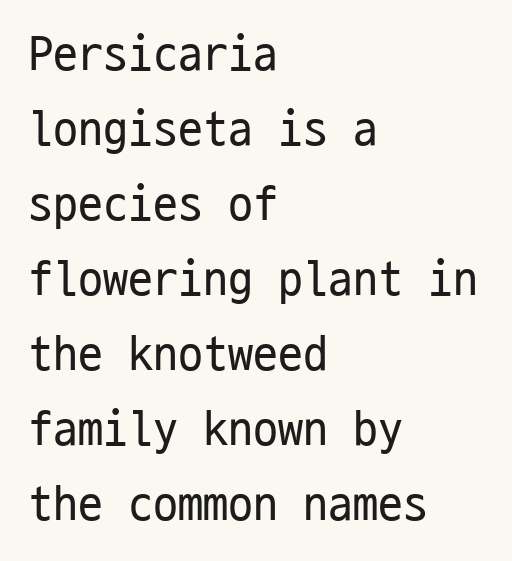
{"serif": "no", "italic": "no", "bold": "no", "weight": "regular", "width": "condensed", "stroke_contrast": "low", "x_height": "medium", "monospaced": "yes", "underline": "no", "align": "left", "line_spacing": "normal", "line_spacing_ratio": 1.5, "letter_spacing": "normal", "letter_spacing_em": 0.0, "glyph_px": 50}
